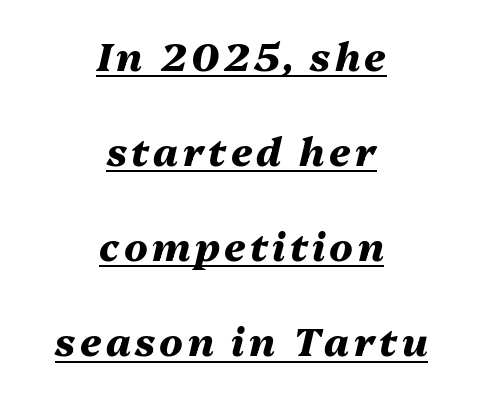
The image shows 39 px heavy type, italic (leaning right); set centered, loose line spacing (2.44x), underlined; medium stroke contrast and a medium x-height.
